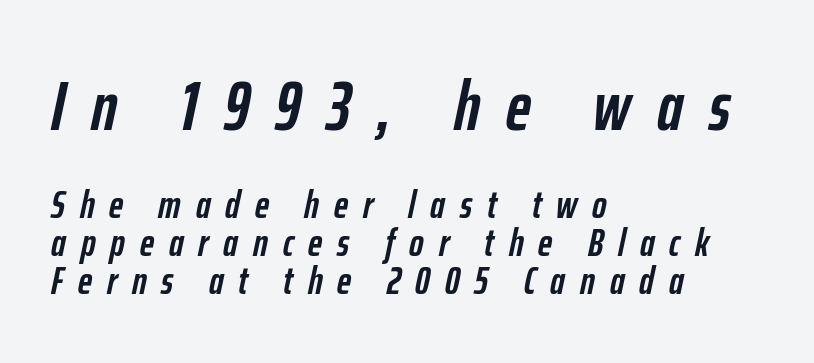
Q: Is the text bold? A: Yes.
Q: Is the text italic (slanted)? A: Yes, it leans right by about 12 degrees.
Q: Is the text underlined? A: No.
Q: How is the paragraph aligned? A: Left-aligned.
Q: Is the spacing between letters normal or unusually wide? A: Unusually wide.
Q: Is the spacing between lines tight, normal or loose? A: Tight.
Q: Which block of text is set in a larger size, the first (top) or the second (bottom)? A: The first (top) one.
Q: Width (condensed, normal, or wide)? A: Condensed.
Q: Stroke contrast? A: Low.
Q: x-height? A: Medium.
Q: Monospaced? A: No.
